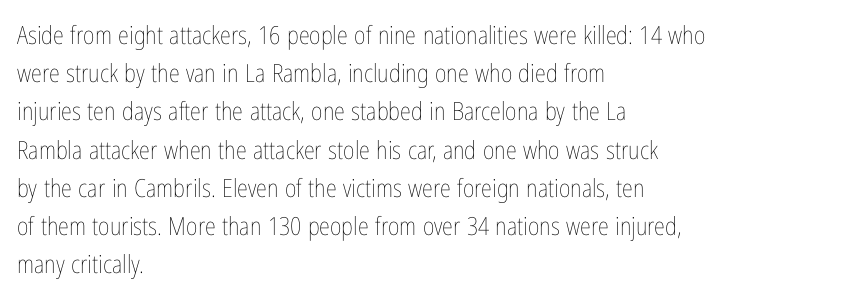
Q: Is the text bold? A: No.
Q: Is the text italic (slanted)? A: No, it is upright.
Q: Is the text underlined? A: No.
Q: How is the paragraph aligned? A: Left-aligned.
Q: Is the spacing between letters normal or unusually wide? A: Normal.
Q: Is the spacing between lines tight, normal or loose? A: Normal.
